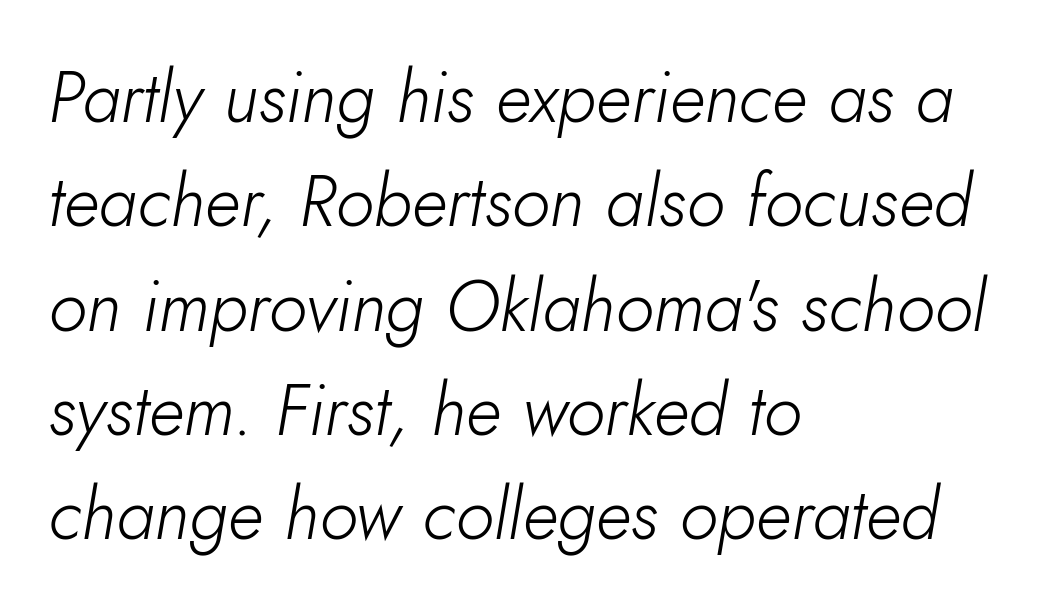
{"italic": "yes", "lean": "right", "slant_degrees": 10, "bold": "no", "weight": "light", "width": "normal", "stroke_contrast": "low", "x_height": "small", "monospaced": "no", "underline": "no", "align": "left", "line_spacing": "normal", "line_spacing_ratio": 1.47, "letter_spacing": "normal", "letter_spacing_em": 0.0, "glyph_px": 71}
